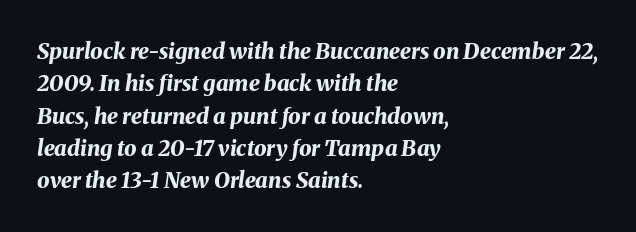
Nobody drew a line under any word here. The glyphs have the mass of a bold cut. Line spacing here is normal. The typography opts for an oblique posture over an upright one.
